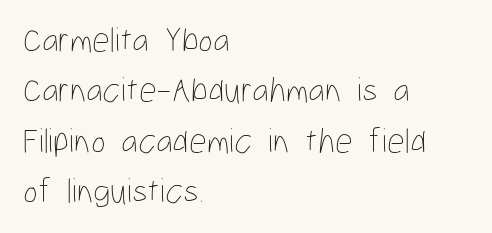
Interline gaps are of average width in this sample. Every character sits straight up, as roman type does. If you drew a ruler down the left edge, every line would touch it. The baseline area is clear.
